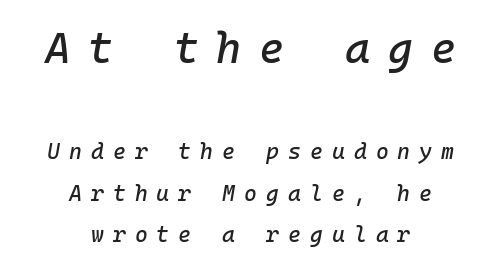
The lines are quadded center. Characters follow at a spacing far wider than the type designer built in. Descenders are the only things crossing below the line. It's the slanting kind of type. The face used here is monospaced, like something from a code editor.
